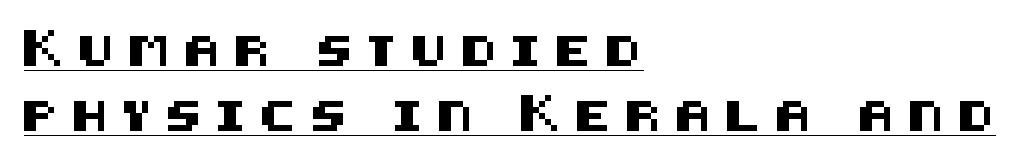
The rag falls on the right side of this text block. What decoration does the sample have? An underline. Grotesque or geometric, the face here clearly has no serifs. Display-style spreading of the glyphs; the letterfit is very open.
